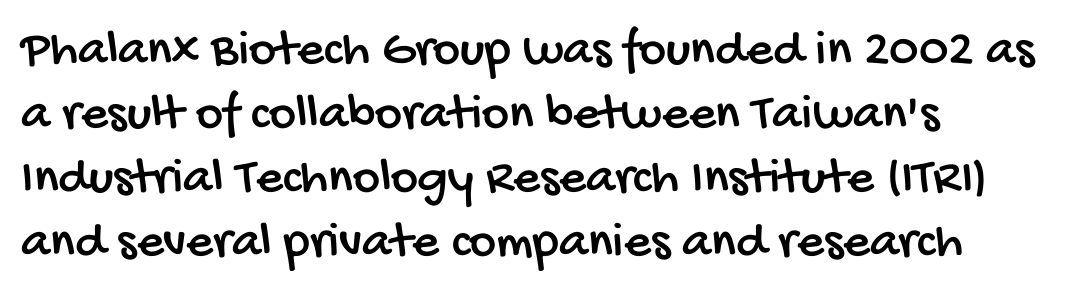
The passage shown has conventional tracking throughout. A bare baseline throughout the passage. What kind of face is this? One without serifs — a sans. The paragraph has a hard left edge and a soft right edge. Spacing verdict: proportional, widths tailored to each character.
